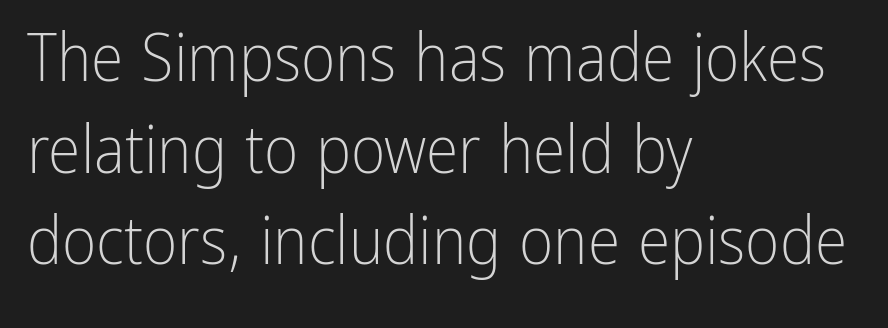
The designer went with a sans here, leaving each stem footless. Rule under the text: the space is simply empty. Does the lettering tilt? It doesn't — this is upright. The tracking reads as untouched default to a designer's eye. Line starts are locked; line ends wander. The vertical gap from one line to the next is medium.
